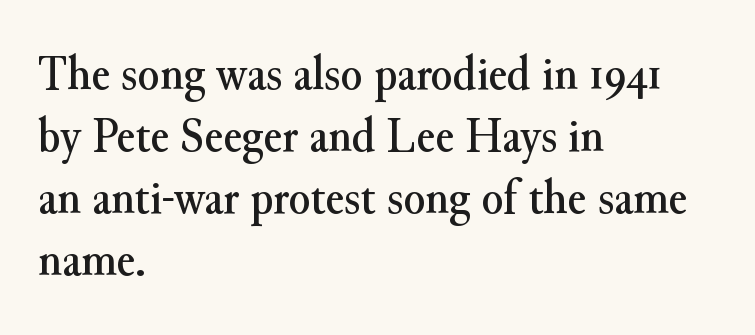
The passage shown is typeset with a serif family. The lettering holds an erect, upright posture throughout. Reading down the block, your eye returns to a fixed left position each line. How are the letters spaced? Ordinarily, with no added tracking. Lines of text with bare space underneath. Spacing verdict: proportional, widths tailored to each character.
